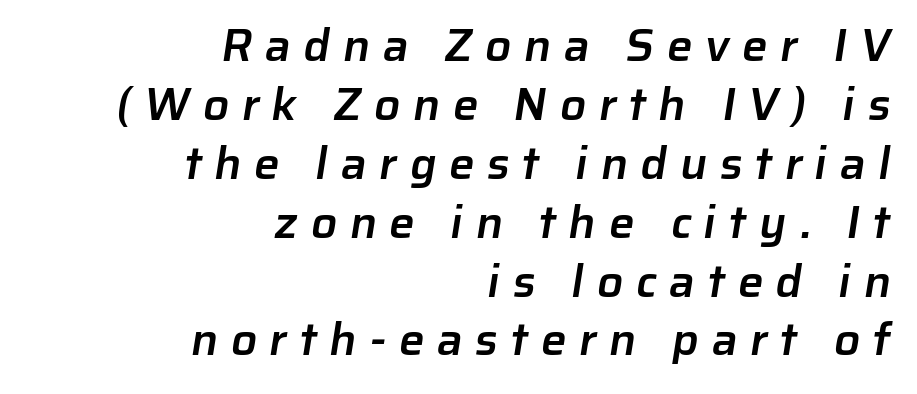
The image shows 46 px semibold sans-serif type; set right-aligned, normal line spacing (1.28x), unusually wide letter spacing (+0.27 em), not underlined; low stroke contrast and a medium x-height.
